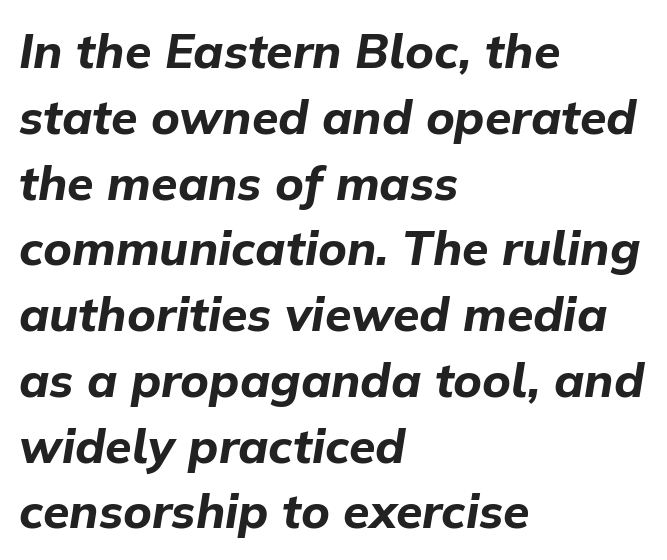
Think of a printed novel: that variable character pitch is what you see here. Only glyphs here, with clear space below each row. Regular leading. The passage shown is emphatically bold. One-word summary of the alignment: left. Observe the ordinary spacing: letters are neighbours, not strangers.
